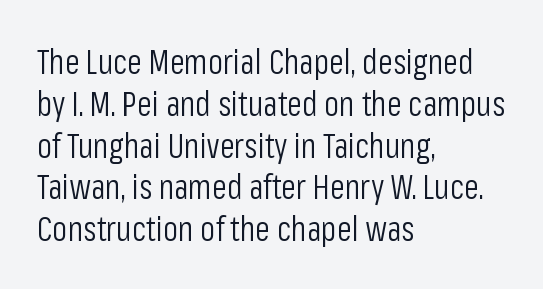
The image shows 34 px light, condensed sans-serif type, upright; set left-aligned, line spacing 1.23x, normal letter spacing, not underlined; low stroke contrast and a medium x-height.
